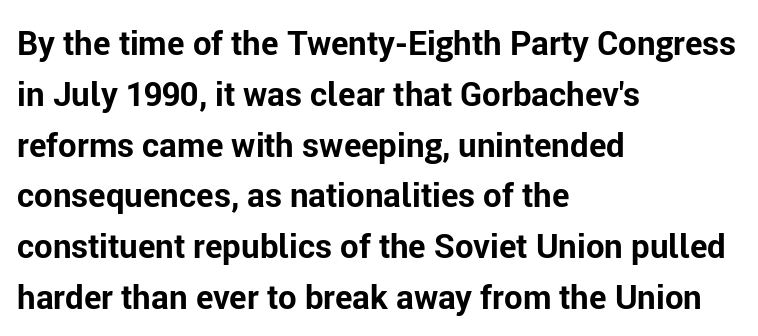
Q: Is the text bold? A: Yes.
Q: Is the text italic (slanted)? A: No, it is upright.
Q: Is the typeface a serif or a sans-serif typeface? A: Sans-serif.
Q: Is the text underlined? A: No.
Q: How is the paragraph aligned? A: Left-aligned.
Q: Is the spacing between letters normal or unusually wide? A: Normal.
Q: Is the spacing between lines tight, normal or loose? A: Normal.
Q: Width (condensed, normal, or wide)? A: Normal.
Q: Stroke contrast? A: Low.
Q: x-height? A: Medium.
Q: Monospaced? A: No.
